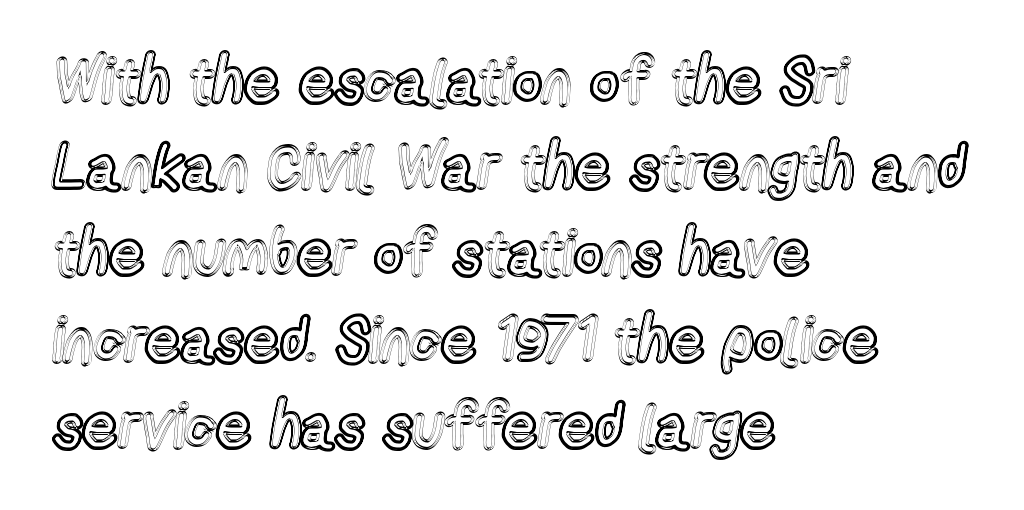
The type is set solid horizontally, with unmodified tracking. Horizontal alignment here is leftward, the default for most running prose. Glance below the letters and you will spot only blank space.
